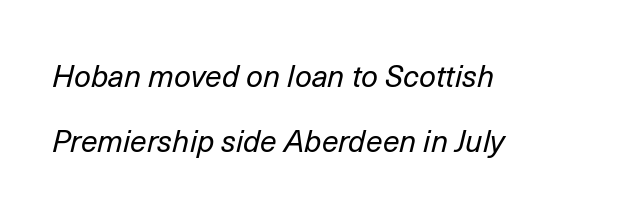
The image shows 30 px regular-weight type, italic (leaning right); set left-aligned, loose line spacing (2.16x), normal letter spacing, not underlined; low stroke contrast and a medium x-height.
